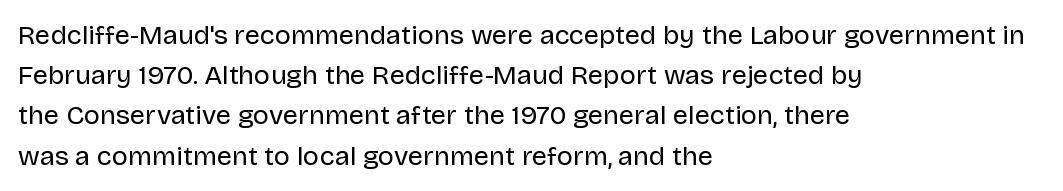
The paragraph shown leans on its left margin. Has an underline been added? It has not. The font's upright variant was chosen for this text. The cut favours lightness, reaching ordinary text weight at its darkest.
